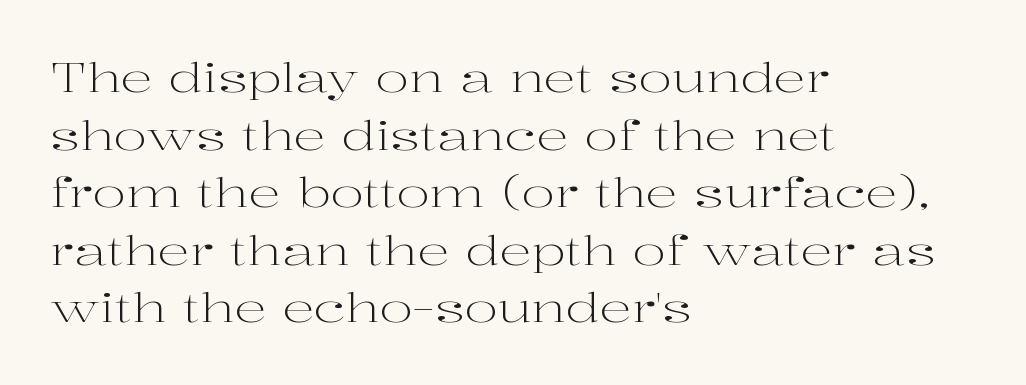
Q: Is the text bold? A: No.
Q: Is the text italic (slanted)? A: No, it is upright.
Q: Is the typeface a serif or a sans-serif typeface? A: Serif.
Q: Is the text underlined? A: No.
Q: How is the paragraph aligned? A: Left-aligned.
Q: Is the spacing between letters normal or unusually wide? A: Normal.
Q: Is the spacing between lines tight, normal or loose? A: Normal.
Q: Width (condensed, normal, or wide)? A: Wide.
Q: Stroke contrast? A: High.
Q: x-height? A: Medium.
Q: Monospaced? A: No.
